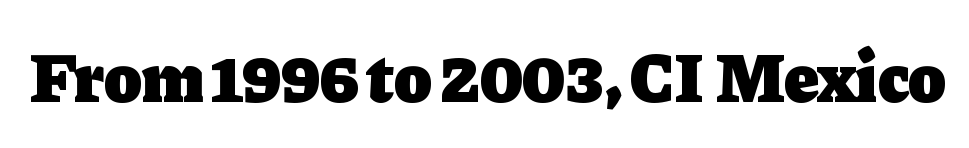
{"serif": "yes", "italic": "no", "bold": "yes", "weight": "heavy", "width": "normal", "stroke_contrast": "low", "x_height": "medium", "monospaced": "no", "underline": "no", "letter_spacing": "normal", "letter_spacing_em": 0.0, "glyph_px": 70}
